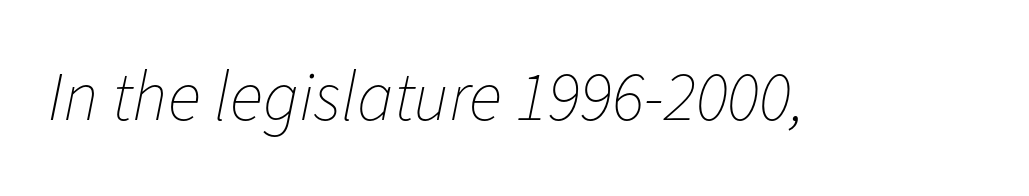
Q: Is the text bold? A: No.
Q: Is the text italic (slanted)? A: Yes, it leans right by about 11 degrees.
Q: Is the text underlined? A: No.
Q: Is the spacing between letters normal or unusually wide? A: Normal.
Q: Width (condensed, normal, or wide)? A: Normal.
Q: Stroke contrast? A: Low.
Q: x-height? A: Medium.
Q: Monospaced? A: No.
